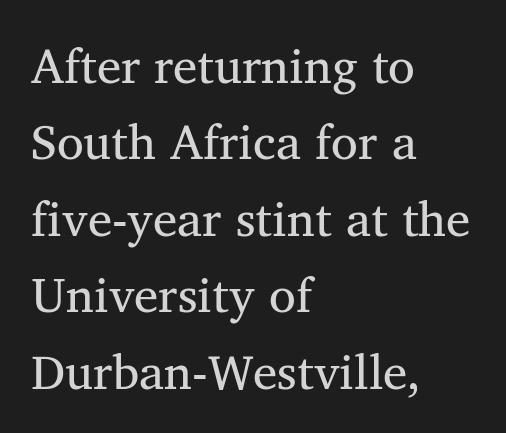
{"serif": "yes", "bold": "no", "weight": "regular", "width": "normal", "stroke_contrast": "medium", "x_height": "medium", "monospaced": "no", "underline": "no", "align": "left", "line_spacing": "normal", "line_spacing_ratio": 1.56, "letter_spacing": "normal", "letter_spacing_em": 0.0, "glyph_px": 49}
